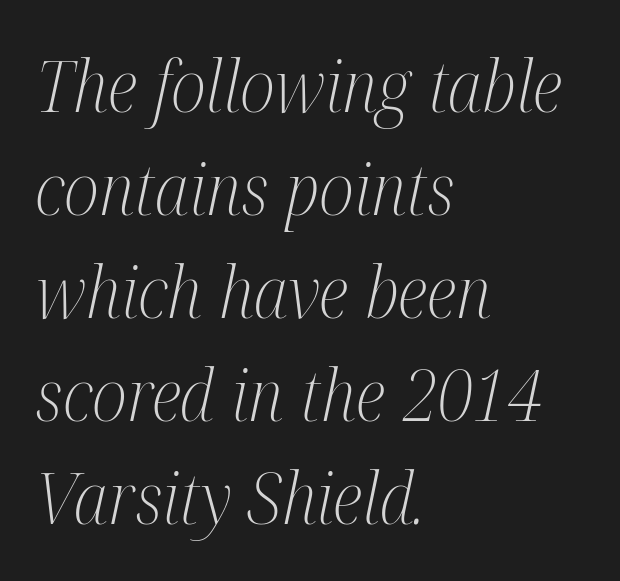
The letters look calm and open, with moderate or lighter stems. Left-aligned paragraph, ragged on the right. Vertically, the passage feels balanced, rows spaced as you'd expect. You can tell it's italic because the verticals aren't actually vertical.
